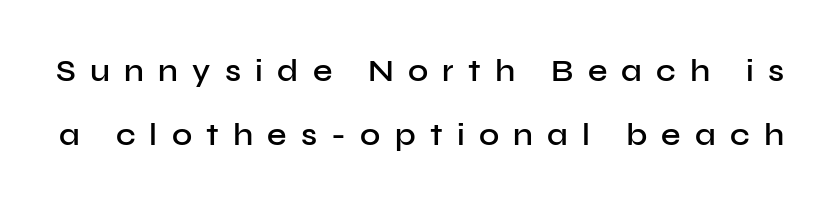
Q: Is the text bold? A: Semi-bold.
Q: Is the text italic (slanted)? A: No, it is upright.
Q: Is the typeface a serif or a sans-serif typeface? A: Sans-serif.
Q: Is the text underlined? A: No.
Q: Is the spacing between letters normal or unusually wide? A: Unusually wide.
Q: Is the spacing between lines tight, normal or loose? A: Loose.
Q: Width (condensed, normal, or wide)? A: Normal.
Q: Stroke contrast? A: Low.
Q: x-height? A: Medium.
Q: Monospaced? A: No.
